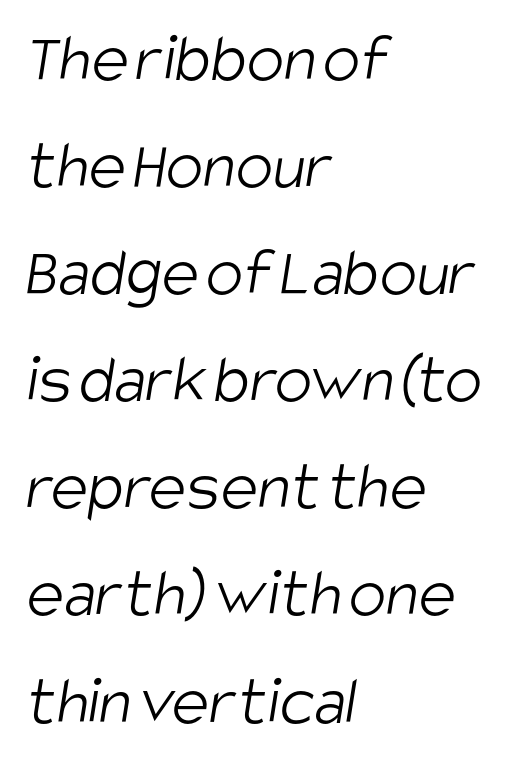
The specimen omits any rule beneath the text block's lines. These lines are composed in type without serifs. Layout note: lines flush left. Counters stay open thanks to moderate or lighter strokes.
